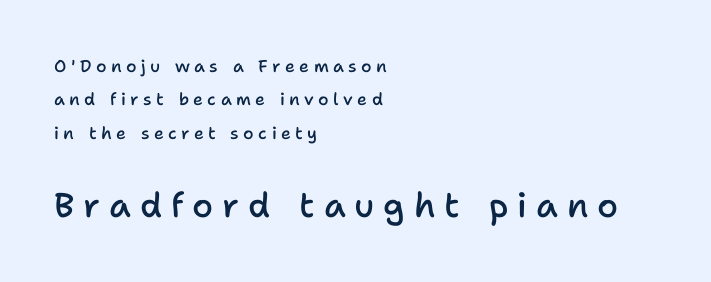
Q: Is the text bold? A: Semi-bold.
Q: Is the text italic (slanted)? A: No, it is upright.
Q: Is the typeface a serif or a sans-serif typeface? A: Sans-serif.
Q: Is the text underlined? A: No.
Q: How is the paragraph aligned? A: Left-aligned.
Q: Is the spacing between letters normal or unusually wide? A: Unusually wide.
Q: Is the spacing between lines tight, normal or loose? A: Loose.
Q: Which block of text is set in a larger size, the first (top) or the second (bottom)? A: The second (bottom) one.
Q: Width (condensed, normal, or wide)? A: Normal.
Q: Stroke contrast? A: Low.
Q: x-height? A: Medium.
Q: Monospaced? A: No.
